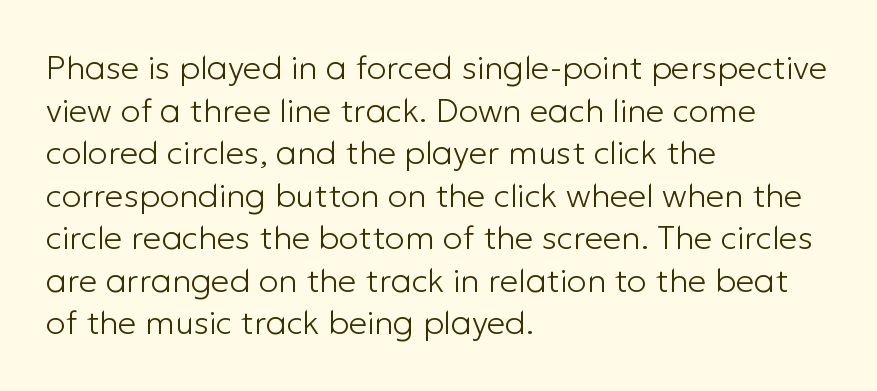
This is not heavy type; no bold has been used. No extra tracking has been applied to these lines. Lines of text with bare space underneath. The letters stand upright; this is a roman face. The paragraph shown leans on its left margin. Does the type have serifs? No, each stem ends abruptly.
